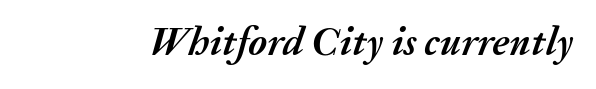
Q: Is the text bold? A: Yes.
Q: Is the text italic (slanted)? A: Yes, it leans right by about 20 degrees.
Q: Is the text underlined? A: No.
Q: Is the spacing between letters normal or unusually wide? A: Normal.
Q: Width (condensed, normal, or wide)? A: Normal.
Q: Stroke contrast? A: Medium.
Q: x-height? A: Medium.
Q: Monospaced? A: No.
